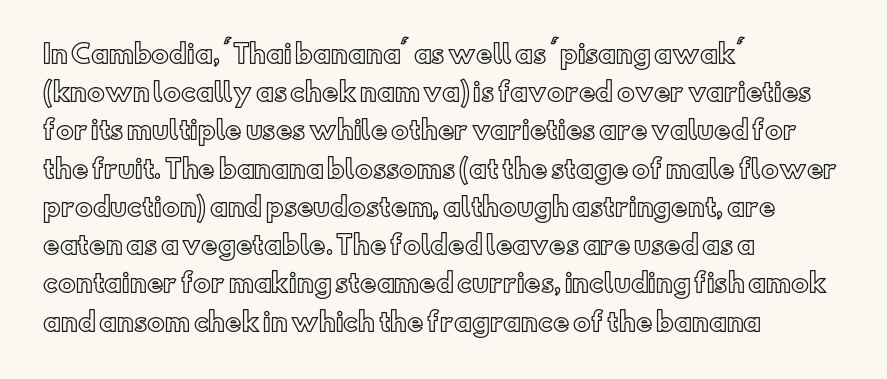
Descenders hang freely into open space. Teacher's note: observe the even left margin — that is flush-left alignment. The vertical gap from one line to the next is medium. If you drew a line through each stem, it would be perfectly vertical. The letters sit at their default tracking, neither squeezed nor spread.
